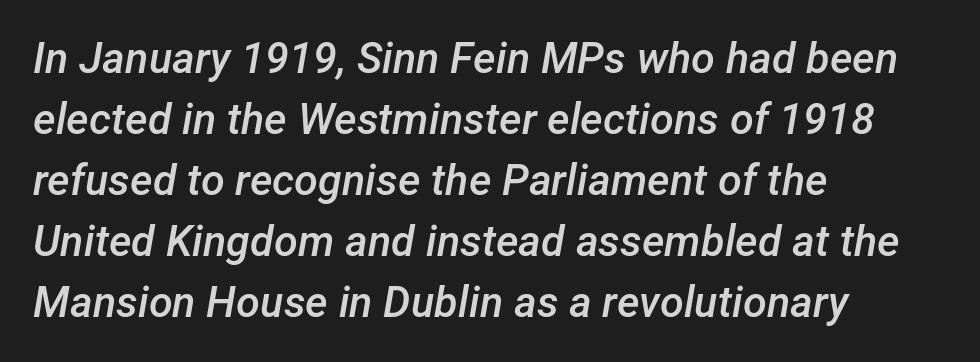
Notice how descenders clear the ascenders below comfortably — that's standard leading. The letters sit at their default tracking, neither squeezed nor spread. The passage shown is semibold, sitting just below true bold. Italic: yes, the glyphs are oblique.
